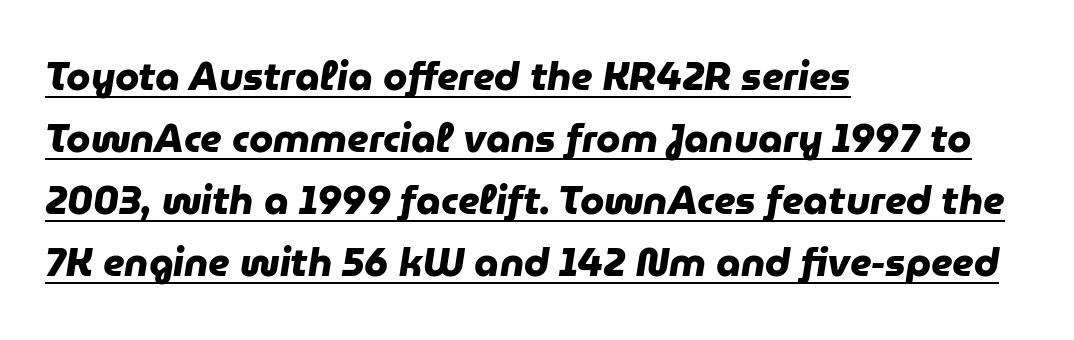
Check the space under the baseline: a stroke is drawn there. Leading: standard. The typesetter chose a ragged-right arrangement here. Words appear dense and cohesive because spacing is normal.
